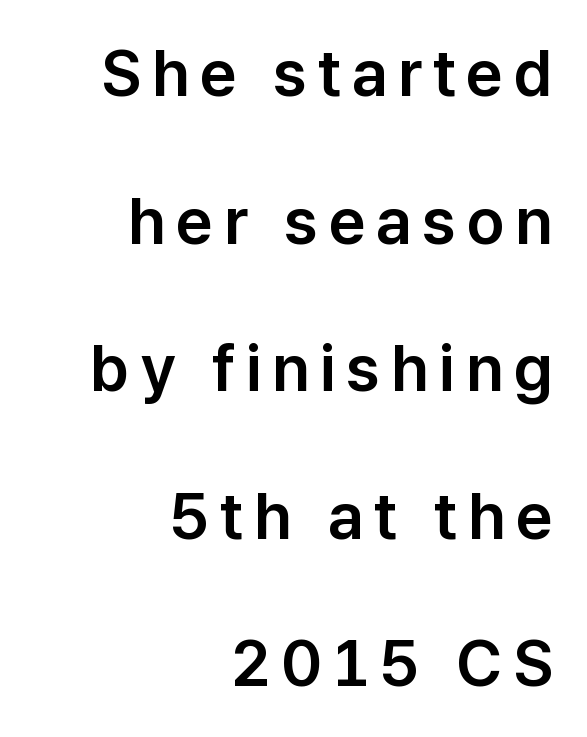
Q: Is the text italic (slanted)? A: No, it is upright.
Q: Is the typeface a serif or a sans-serif typeface? A: Sans-serif.
Q: Is the text underlined? A: No.
Q: How is the paragraph aligned? A: Right-aligned.
Q: Is the spacing between lines tight, normal or loose? A: Loose.
Q: Width (condensed, normal, or wide)? A: Normal.
Q: Stroke contrast? A: Low.
Q: x-height? A: Medium.
Q: Monospaced? A: No.
